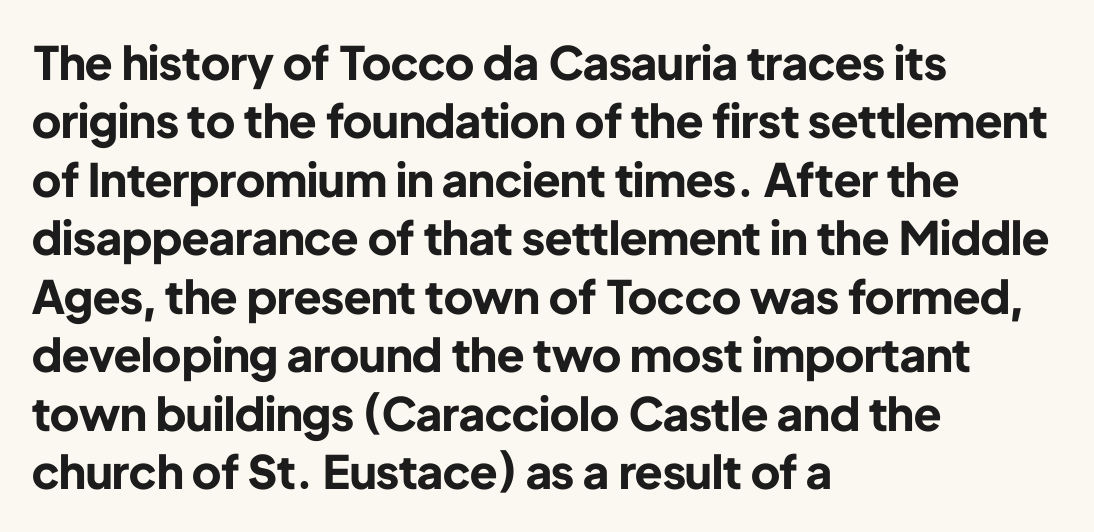
Q: Is the text bold? A: Yes.
Q: Is the text italic (slanted)? A: No, it is upright.
Q: Is the typeface a serif or a sans-serif typeface? A: Sans-serif.
Q: Is the text underlined? A: No.
Q: How is the paragraph aligned? A: Left-aligned.
Q: Is the spacing between letters normal or unusually wide? A: Normal.
Q: Is the spacing between lines tight, normal or loose? A: Normal.
Q: Width (condensed, normal, or wide)? A: Normal.
Q: Stroke contrast? A: Low.
Q: x-height? A: Medium.
Q: Monospaced? A: No.
